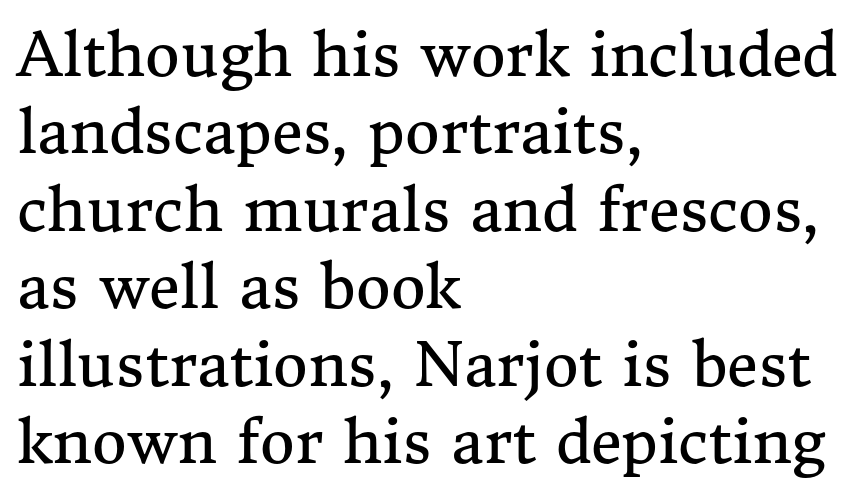
The image shows 60 px regular-weight serif type, upright; set left-aligned, normal line spacing (1.29x), normal letter spacing, not underlined; medium stroke contrast and a medium x-height.
